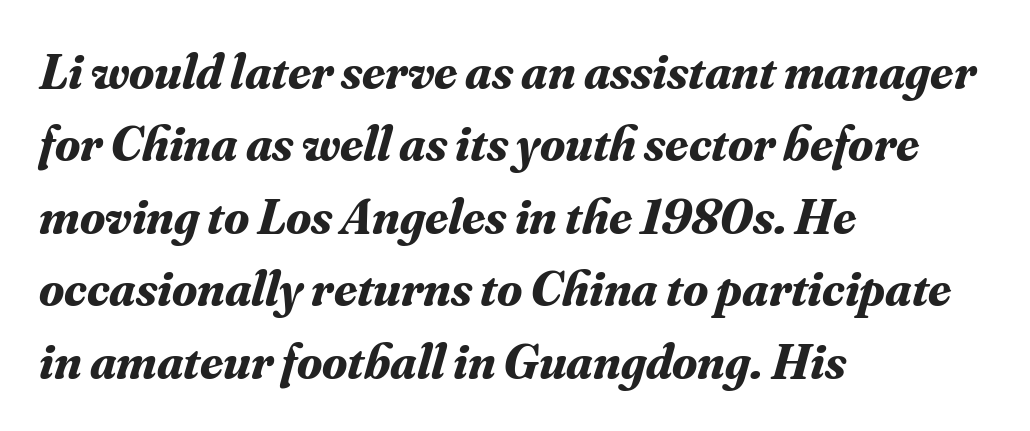
{"serif": "yes", "italic": "yes", "lean": "right", "slant_degrees": 16, "bold": "yes", "weight": "bold", "width": "normal", "stroke_contrast": "medium", "x_height": "small", "monospaced": "no", "underline": "no", "align": "left", "line_spacing": "normal", "line_spacing_ratio": 1.42, "letter_spacing": "normal", "letter_spacing_em": 0.0, "glyph_px": 51}
